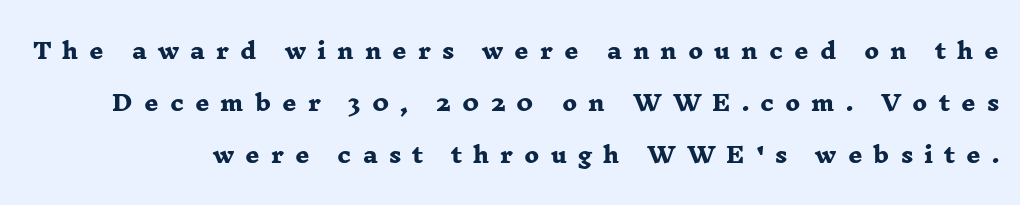
Check under the words: just untouched page. Weight: bold. Rows of type keep a wide berth in the vertical direction. Is the letter spacing exaggerated? Yes — the characters are pushed far apart.
